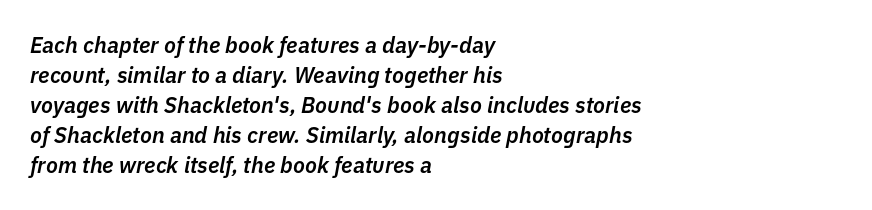
Q: Is the text bold? A: Semi-bold.
Q: Is the text italic (slanted)? A: Yes, it leans right by about 11 degrees.
Q: Is the text underlined? A: No.
Q: How is the paragraph aligned? A: Left-aligned.
Q: Is the spacing between letters normal or unusually wide? A: Normal.
Q: Is the spacing between lines tight, normal or loose? A: Normal.
